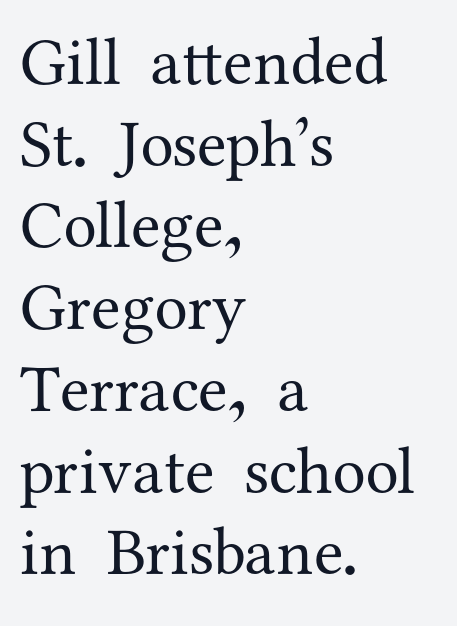
The type sits square on the baseline with zero lean. The face looks like a standard text weight, possibly lighter. Look at the tracking — it's just the regular setting, nothing added. Yep, those are serifs on the letters. Alignment: flush left. The passage shown is typed in a proportional face where columns would drift.
